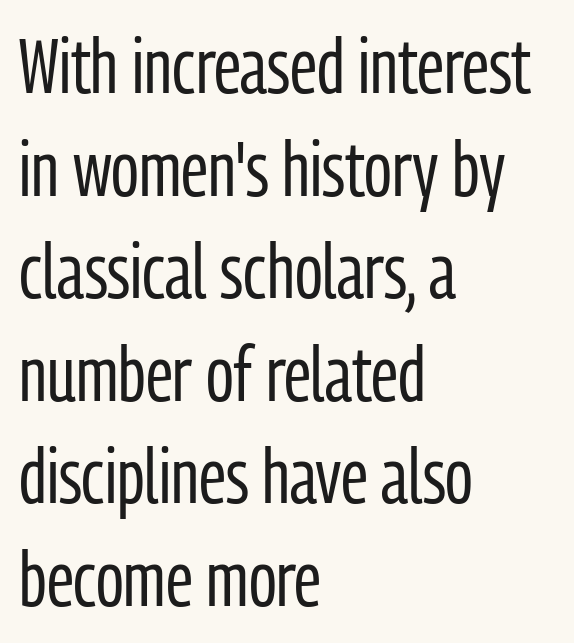
The image shows 76 px regular-weight, condensed sans-serif type, upright; set left-aligned, normal line spacing (1.35x), normal letter spacing, not underlined; low stroke contrast and a medium x-height.
